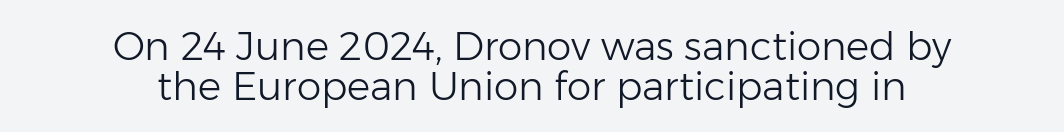
Q: Is the text bold? A: No.
Q: Is the text italic (slanted)? A: No, it is upright.
Q: Is the typeface a serif or a sans-serif typeface? A: Sans-serif.
Q: Is the text underlined? A: No.
Q: How is the paragraph aligned? A: Centered.
Q: Is the spacing between letters normal or unusually wide? A: Normal.
Q: Is the spacing between lines tight, normal or loose? A: Tight.
Q: Width (condensed, normal, or wide)? A: Normal.
Q: Stroke contrast? A: Low.
Q: x-height? A: Medium.
Q: Monospaced? A: No.
